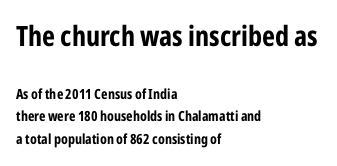
Its strokes are broad and dark, the hallmark of bold type. Reading top to bottom, the characters get smaller at the block break. Teacher's note: observe the even left margin — that is flush-left alignment. You could not count columns in this text — the font is proportionally spaced.
